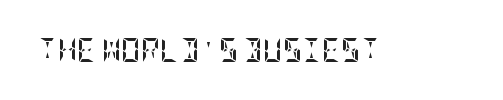
Q: Is the text bold? A: Yes.
Q: Is the text italic (slanted)? A: No, it is upright.
Q: Is the text underlined? A: No.
Q: Is the spacing between letters normal or unusually wide? A: Normal.
